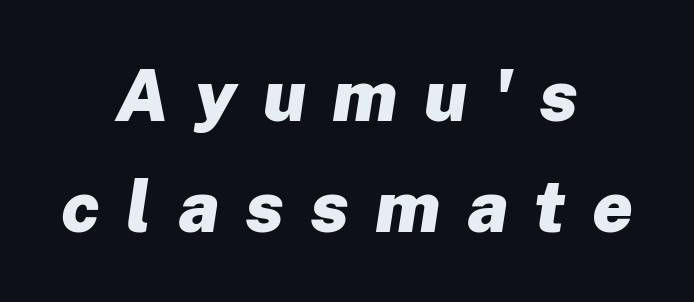
{"italic": "yes", "lean": "right", "slant_degrees": 8, "bold": "yes", "weight": "heavy", "width": "normal", "stroke_contrast": "low", "x_height": "medium", "monospaced": "no", "underline": "no", "align": "center", "line_spacing": "normal", "line_spacing_ratio": 1.57, "letter_spacing": "wide", "letter_spacing_em": 0.37, "glyph_px": 71}
